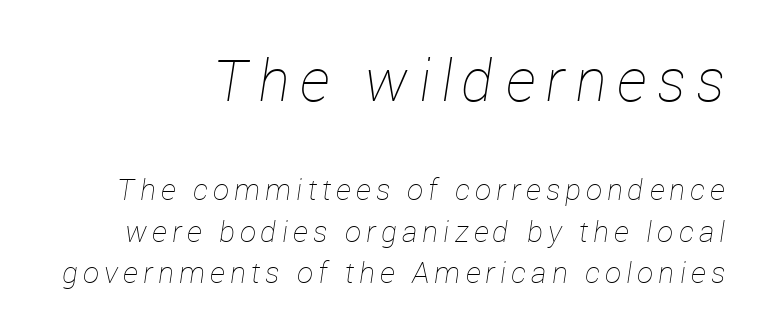
The letters advance in unequal steps, a hallmark of proportional type. The passage shown leans; its letterforms are oblique. The passage shown begins with its larger block and ends with its smaller one. Horizontal bands of white between lines are of average thickness. Rule under the text: the space is simply empty.
